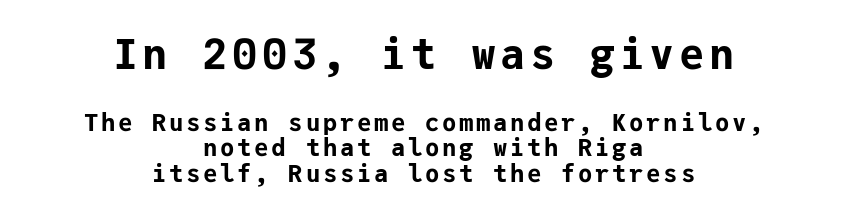
{"serif": "no", "italic": "no", "bold": "yes", "weight": "bold", "width": "normal", "stroke_contrast": "low", "x_height": "medium", "monospaced": "yes", "underline": "no", "align": "center", "line_spacing": "tight", "line_spacing_ratio": 1.07, "larger_block": "first", "size_ratio": 1.75, "glyph_px": 42}
